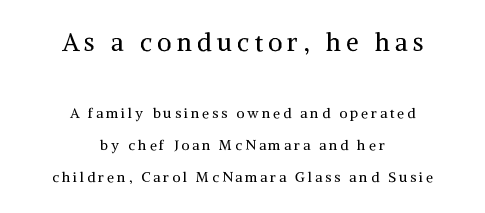
{"italic": "no", "bold": "no", "underline": "no", "align": "center", "line_spacing": "loose", "line_spacing_ratio": 2.31, "letter_spacing": "wide", "letter_spacing_em": 0.21, "larger_block": "first", "size_ratio": 1.79, "glyph_px": 25}
